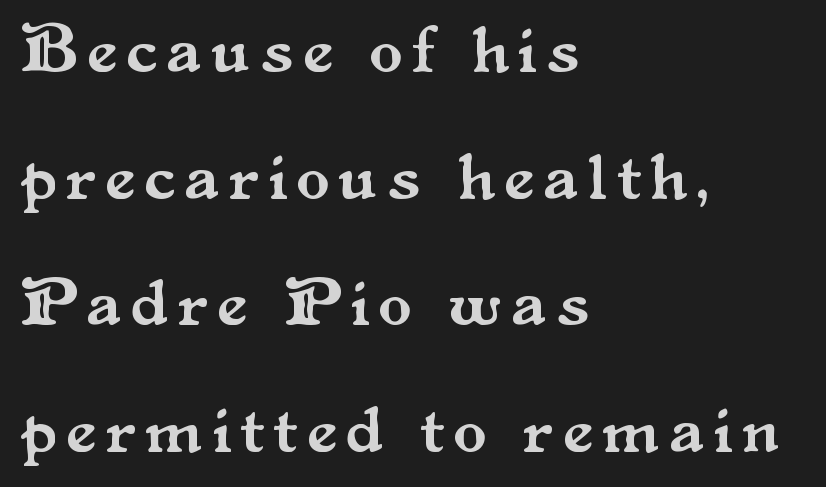
The image shows 67 px serif type, upright; set left-aligned, line spacing 1.89x, not underlined; medium stroke contrast and a small x-height.
